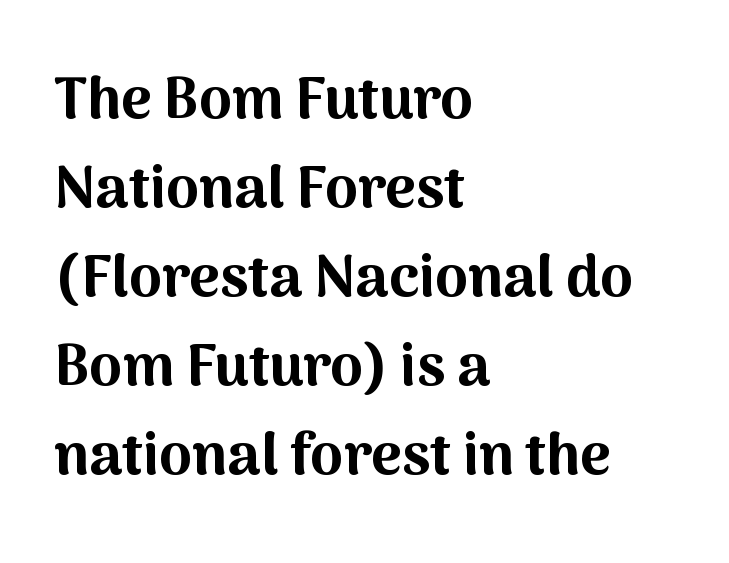
Q: Is the text bold? A: Yes.
Q: Is the text italic (slanted)? A: No, it is upright.
Q: Is the typeface a serif or a sans-serif typeface? A: Sans-serif.
Q: Is the text underlined? A: No.
Q: How is the paragraph aligned? A: Left-aligned.
Q: Is the spacing between letters normal or unusually wide? A: Normal.
Q: Is the spacing between lines tight, normal or loose? A: Normal.
Q: Width (condensed, normal, or wide)? A: Normal.
Q: Stroke contrast? A: Medium.
Q: x-height? A: Medium.
Q: Monospaced? A: No.
